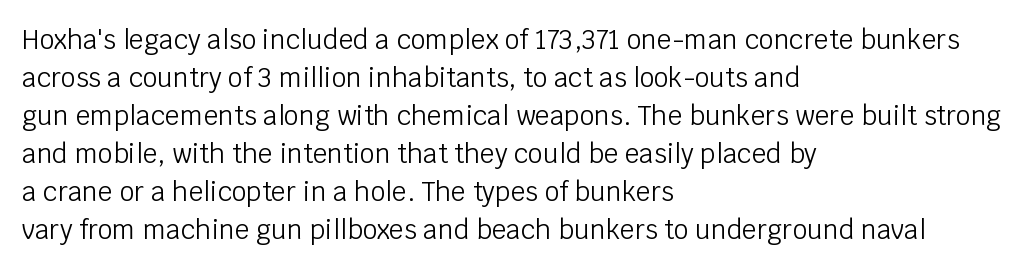
Visually the block forms a straight wall on the left and a jagged coastline on the right. Caption: standard tracking, unaltered. The type sits square on the baseline with zero lean. Weight: not bold — regular or lighter.
